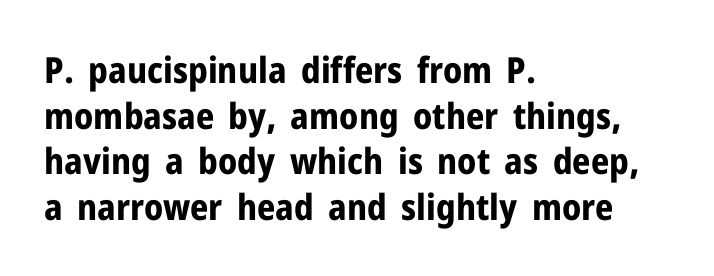
The image shows 36 px bold sans-serif type, upright; set left-aligned, normal line spacing (1.27x), normal letter spacing, not underlined; low stroke contrast and a medium x-height.
